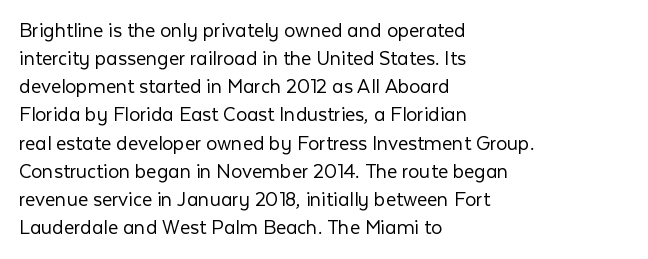
Q: Is the text bold? A: No.
Q: Is the text italic (slanted)? A: No, it is upright.
Q: Is the text underlined? A: No.
Q: How is the paragraph aligned? A: Left-aligned.
Q: Is the spacing between letters normal or unusually wide? A: Normal.
Q: Is the spacing between lines tight, normal or loose? A: Normal.
